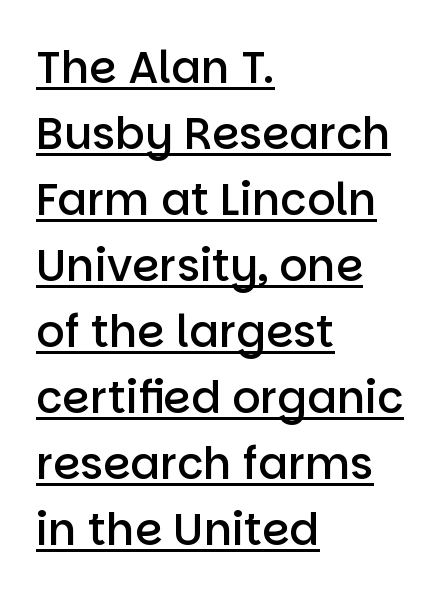
Compared with an ordinary text face, these strokes are moderately heavier — a semibold. Letter spacing: default. Font category for this specimen: sans-serif. Notice how a bar underscores the lettering throughout.
